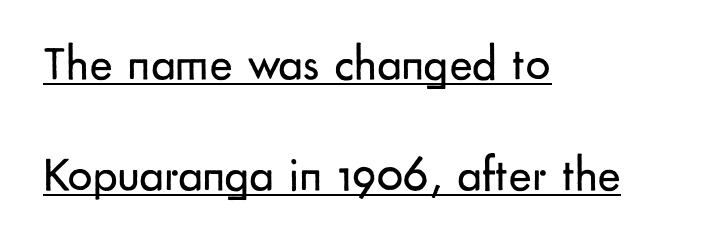
The image shows 49 px regular-weight sans-serif type, upright; set left-aligned, loose line spacing (2.26x), normal letter spacing, underlined; low stroke contrast and a small x-height.
